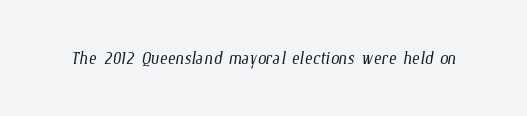
Q: Is the text bold? A: No.
Q: Is the text underlined? A: No.
Q: Is the spacing between letters normal or unusually wide? A: Normal.
